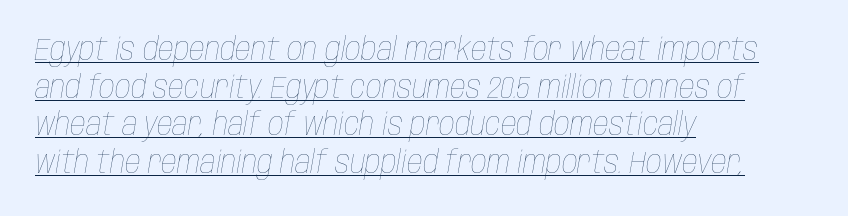
This rendering leaves character spacing at its baseline value. Emphasis is given by a line drawn under the lettering. Weight class: somewhere from thin through regular. Left-aligned paragraph, ragged on the right.
